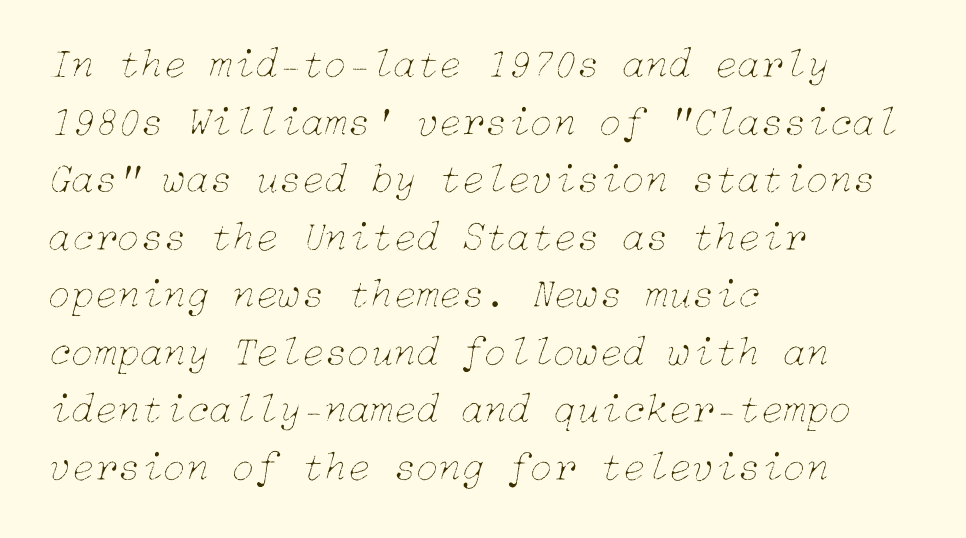
Q: Is the text bold? A: No.
Q: Is the text italic (slanted)? A: Yes, it leans right by about 15 degrees.
Q: Is the text underlined? A: No.
Q: How is the paragraph aligned? A: Left-aligned.
Q: Is the spacing between letters normal or unusually wide? A: Normal.
Q: Is the spacing between lines tight, normal or loose? A: Normal.
Q: Width (condensed, normal, or wide)? A: Normal.
Q: Stroke contrast? A: Low.
Q: x-height? A: Medium.
